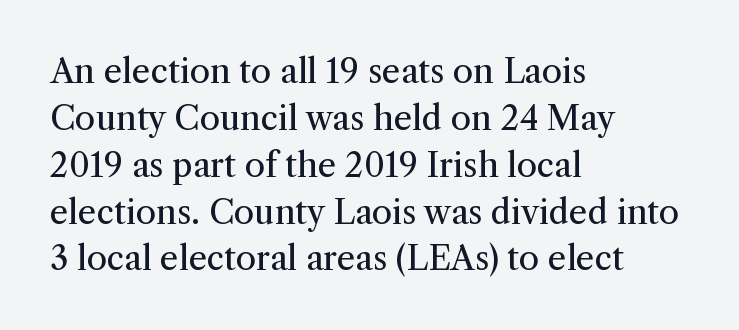
Horizontally, the lines are justified to the leading edge only. Note: serifs present on the glyphs. The face looks like a standard text weight, possibly lighter. Check the space under the baseline: it is left empty. The passage shown has conventional tracking throughout. Each letter keeps its own natural width here, so spacing adapts to shape.
